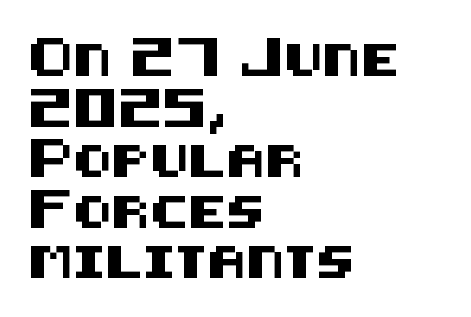
The image shows 32 px sans-serif type, upright; set left-aligned, normal line spacing (1.58x), normal letter spacing, not underlined; medium stroke contrast and a large x-height.
